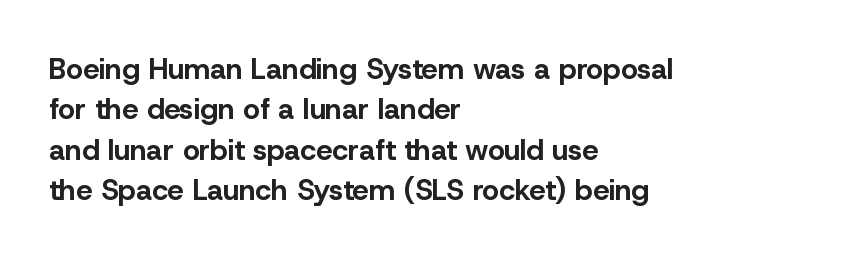
Q: Is the text bold? A: Yes.
Q: Is the text italic (slanted)? A: No, it is upright.
Q: Is the typeface a serif or a sans-serif typeface? A: Sans-serif.
Q: Is the text underlined? A: No.
Q: How is the paragraph aligned? A: Left-aligned.
Q: Is the spacing between letters normal or unusually wide? A: Normal.
Q: Is the spacing between lines tight, normal or loose? A: Normal.
Q: Width (condensed, normal, or wide)? A: Normal.
Q: Stroke contrast? A: Low.
Q: x-height? A: Medium.
Q: Monospaced? A: No.
